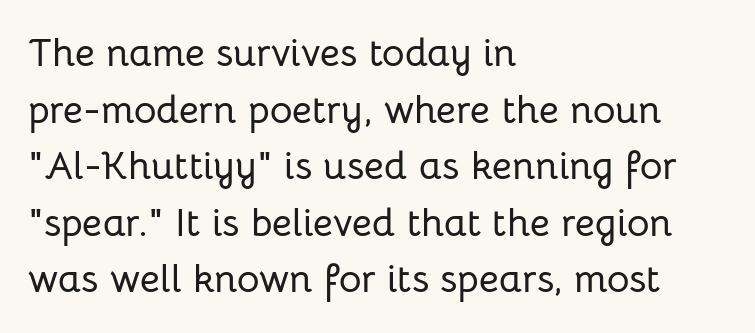
{"serif": "no", "italic": "no", "width": "normal", "stroke_contrast": "low", "x_height": "medium", "monospaced": "no", "underline": "no", "align": "left", "line_spacing": "normal", "line_spacing_ratio": 1.45, "letter_spacing": "normal", "letter_spacing_em": 0.0, "glyph_px": 39}
